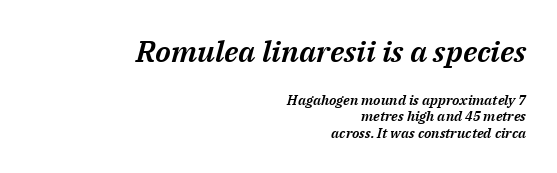
Q: Is the text italic (slanted)? A: Yes, it leans right by about 14 degrees.
Q: Is the text underlined? A: No.
Q: How is the paragraph aligned? A: Right-aligned.
Q: Is the spacing between letters normal or unusually wide? A: Normal.
Q: Which block of text is set in a larger size, the first (top) or the second (bottom)? A: The first (top) one.
Q: Width (condensed, normal, or wide)? A: Normal.
Q: Stroke contrast? A: Medium.
Q: x-height? A: Medium.
Q: Monospaced? A: No.
